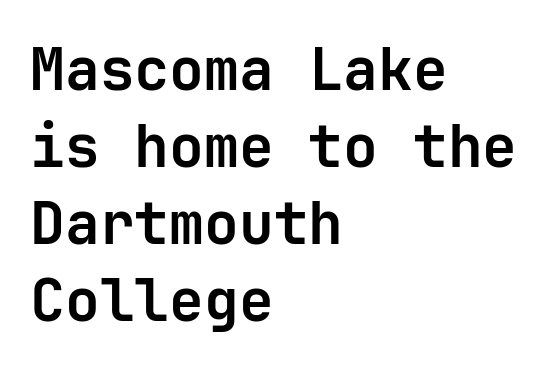
{"serif": "no", "italic": "no", "bold": "yes", "weight": "bold", "width": "normal", "stroke_contrast": "low", "x_height": "medium", "monospaced": "yes", "underline": "no", "align": "left", "line_spacing": "normal", "line_spacing_ratio": 1.33, "letter_spacing": "normal", "letter_spacing_em": 0.0, "glyph_px": 58}
